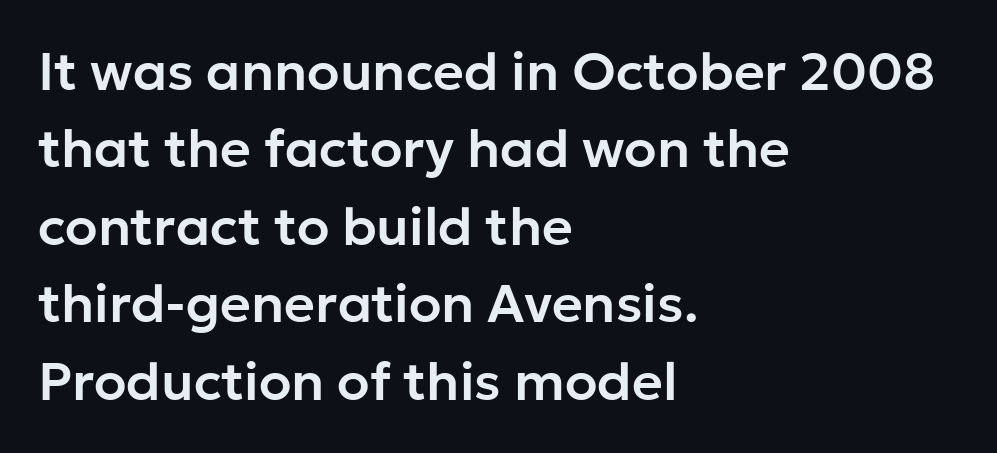
{"serif": "no", "italic": "no", "width": "normal", "stroke_contrast": "low", "x_height": "medium", "monospaced": "no", "underline": "no", "align": "left", "line_spacing": "normal", "line_spacing_ratio": 1.46, "letter_spacing": "normal", "letter_spacing_em": 0.0, "glyph_px": 53}
